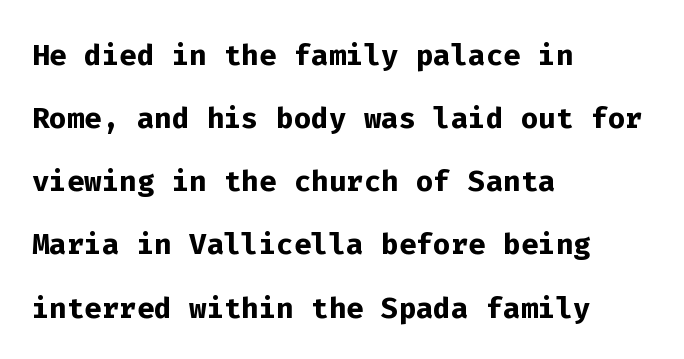
Q: Is the text bold? A: Yes.
Q: Is the text italic (slanted)? A: No, it is upright.
Q: Is the typeface a serif or a sans-serif typeface? A: Sans-serif.
Q: Is the text underlined? A: No.
Q: How is the paragraph aligned? A: Left-aligned.
Q: Is the spacing between letters normal or unusually wide? A: Normal.
Q: Is the spacing between lines tight, normal or loose? A: Normal.
Q: Width (condensed, normal, or wide)? A: Normal.
Q: Stroke contrast? A: Low.
Q: x-height? A: Medium.
Q: Monospaced? A: Yes.
